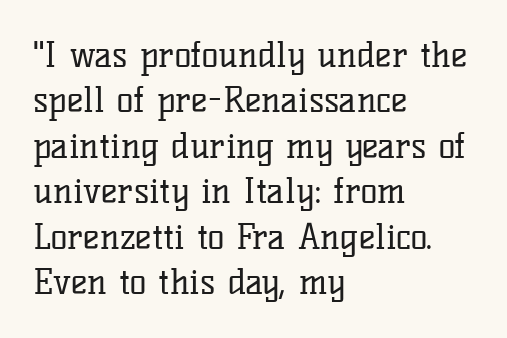
The vertical gap from one line to the next is medium. The lettering holds an erect, upright posture throughout. Check the space under the baseline: it is left empty. A typesetter would call this proportional, since set widths differ per character. If you drew a ruler down the left edge, every line would touch it.
